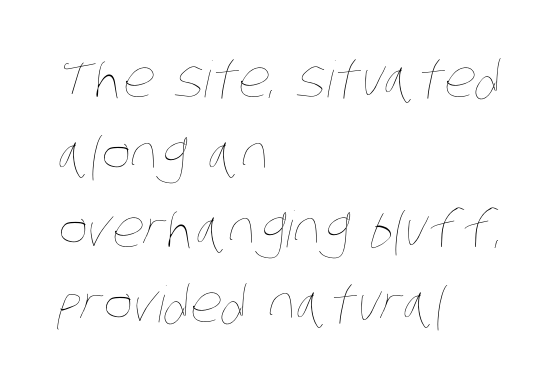
The image shows 50 px thin, condensed type; set left-aligned, normal line spacing (1.5x), normal letter spacing, not underlined; low stroke contrast and a large x-height.
